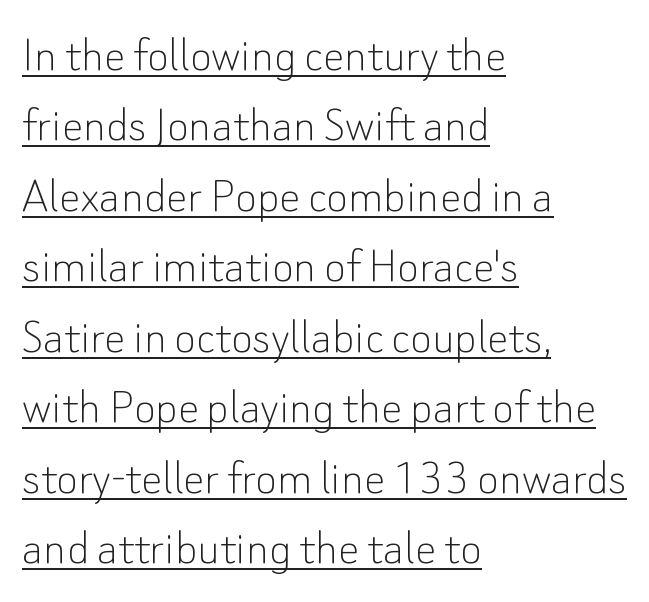
The image shows 53 px thin sans-serif type, upright; set left-aligned, normal line spacing (1.33x), normal letter spacing, underlined; low stroke contrast and a small x-height.
